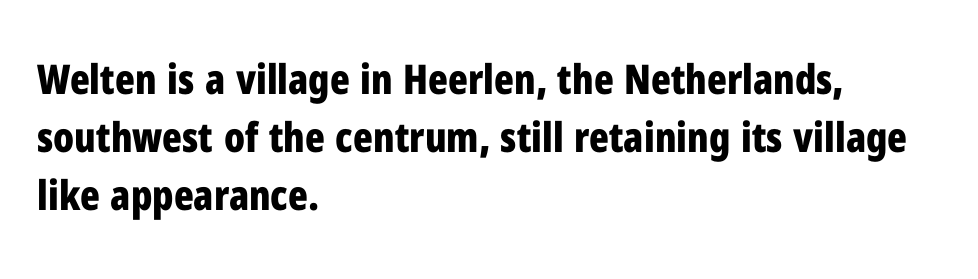
{"serif": "no", "italic": "no", "bold": "yes", "weight": "bold", "width": "condensed", "stroke_contrast": "low", "x_height": "medium", "monospaced": "no", "underline": "no", "align": "left", "line_spacing": "normal", "line_spacing_ratio": 1.42, "letter_spacing": "normal", "letter_spacing_em": 0.0, "glyph_px": 41}
